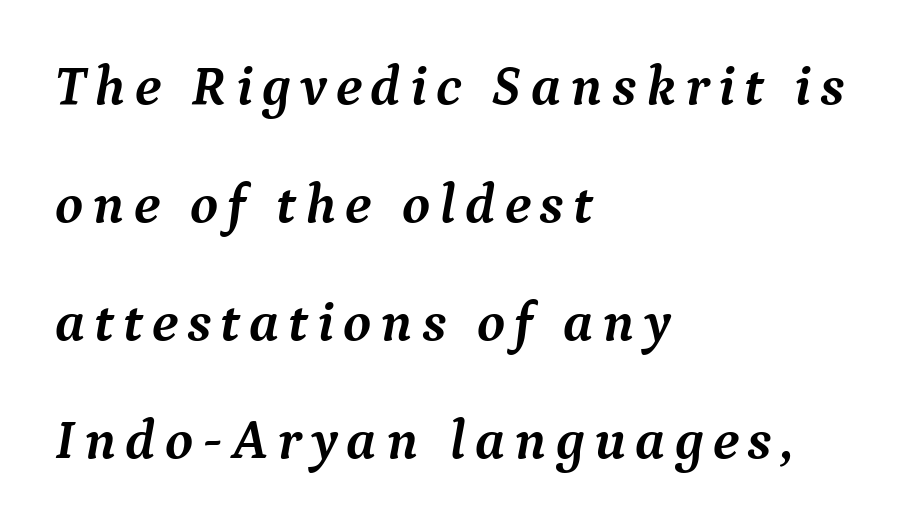
Yep, those are serifs on the letters. Varying glyph widths throughout — classic text-font behaviour. Unmarked baselines from the first word to the last. Observe the lean: these are italic letterforms.
